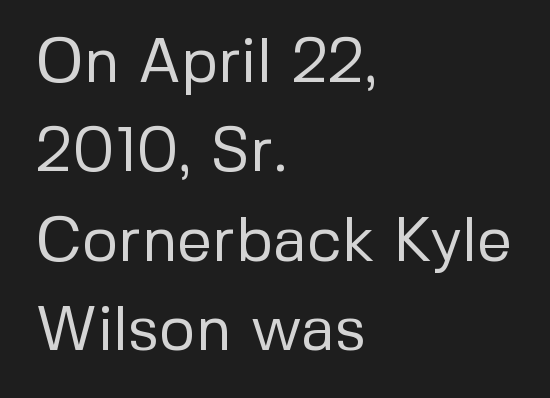
The vertical gap from one line to the next is medium. Posture: vertical. Alignment: flush left. Summary of weight: not heavy and not bold.
